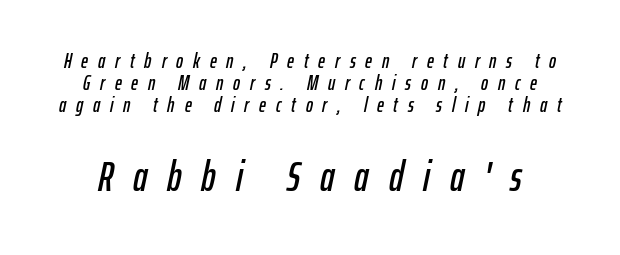
{"italic": "yes", "lean": "right", "slant_degrees": 12, "width": "condensed", "stroke_contrast": "low", "x_height": "medium", "monospaced": "no", "underline": "no", "line_spacing": "tight", "line_spacing_ratio": 1.04, "letter_spacing": "wide", "letter_spacing_em": 0.47, "larger_block": "second", "size_ratio": 2.0, "glyph_px": 42}
